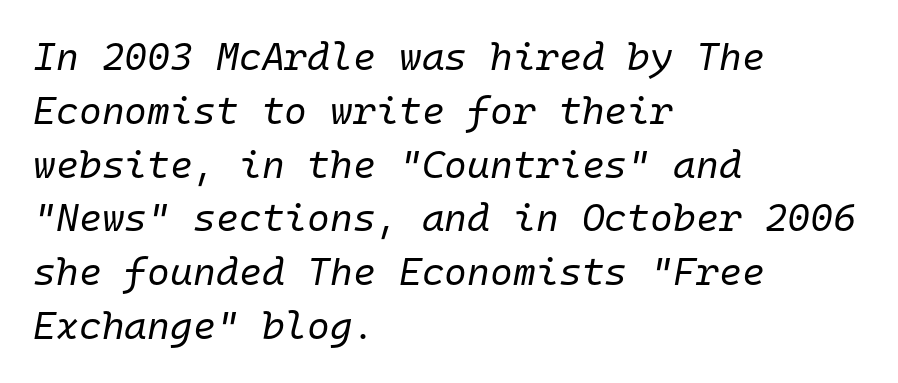
The words here are not underlined. Looking at the ascenders, they clearly lean. Here the glyphs are tracked normally, forming tight word shapes. A student would call this left alignment; a typographer would say flush left, rag right.
